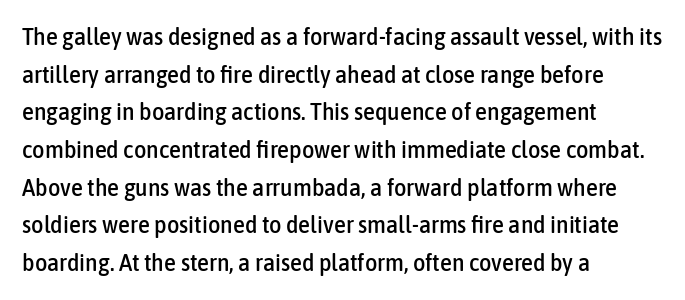
The image shows 24 px text type, upright; set left-aligned, normal line spacing (1.57x), normal letter spacing, not underlined.
